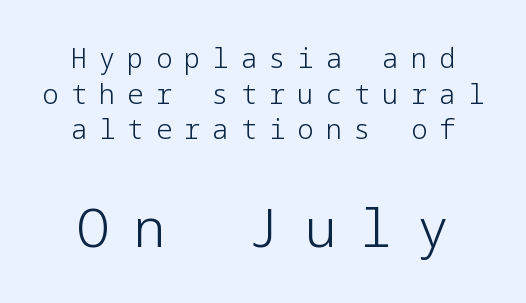
Q: Is the text bold? A: No.
Q: Is the text italic (slanted)? A: No, it is upright.
Q: Is the typeface a serif or a sans-serif typeface? A: Sans-serif.
Q: Is the text underlined? A: No.
Q: Is the spacing between letters normal or unusually wide? A: Unusually wide.
Q: Is the spacing between lines tight, normal or loose? A: Normal.
Q: Which block of text is set in a larger size, the first (top) or the second (bottom)? A: The second (bottom) one.
Q: Width (condensed, normal, or wide)? A: Normal.
Q: Stroke contrast? A: Low.
Q: x-height? A: Medium.
